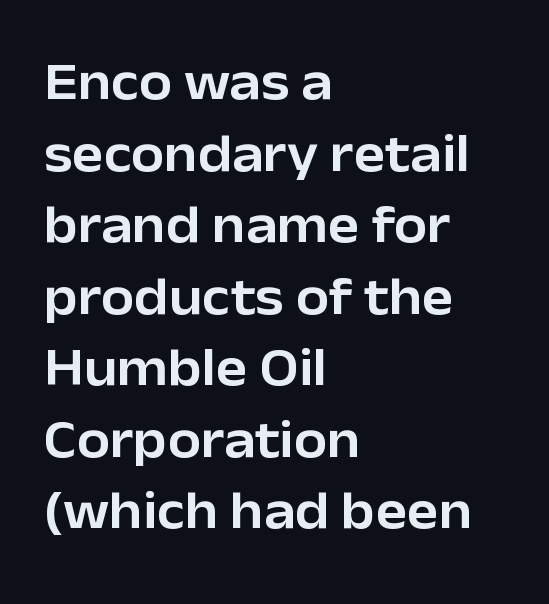
{"serif": "no", "italic": "no", "width": "normal", "stroke_contrast": "low", "x_height": "medium", "monospaced": "no", "underline": "no", "align": "left", "line_spacing": "normal", "line_spacing_ratio": 1.35, "letter_spacing": "normal", "letter_spacing_em": 0.0, "glyph_px": 53}
